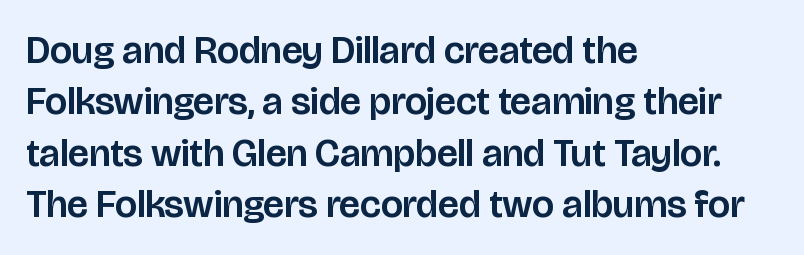
Q: Is the text italic (slanted)? A: No, it is upright.
Q: Is the typeface a serif or a sans-serif typeface? A: Sans-serif.
Q: Is the text underlined? A: No.
Q: How is the paragraph aligned? A: Left-aligned.
Q: Is the spacing between letters normal or unusually wide? A: Normal.
Q: Is the spacing between lines tight, normal or loose? A: Normal.
Q: Width (condensed, normal, or wide)? A: Normal.
Q: Stroke contrast? A: Low.
Q: x-height? A: Large.
Q: Monospaced? A: No.
